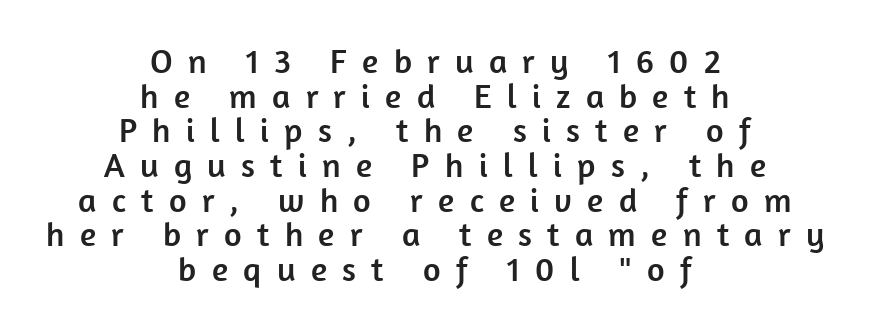
The leading is snug, giving the passage a crowded texture. These lines were composed using upright roman letters. These lines are rendered in a variable-pitch font. Type style note: lacks serifs.
